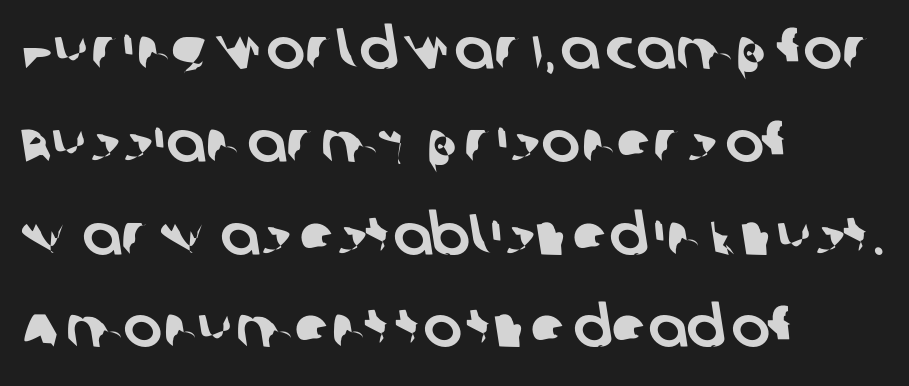
{"serif": "no", "width": "normal", "stroke_contrast": "low", "x_height": "large", "monospaced": "no", "underline": "no", "align": "left", "line_spacing": "normal", "line_spacing_ratio": 1.6, "letter_spacing": "normal", "letter_spacing_em": 0.0, "glyph_px": 58}
